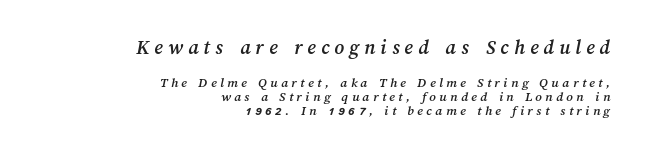
Q: Is the text underlined? A: No.
Q: How is the paragraph aligned? A: Right-aligned.
Q: Is the spacing between letters normal or unusually wide? A: Unusually wide.
Q: Is the spacing between lines tight, normal or loose? A: Tight.
Q: Which block of text is set in a larger size, the first (top) or the second (bottom)? A: The first (top) one.
